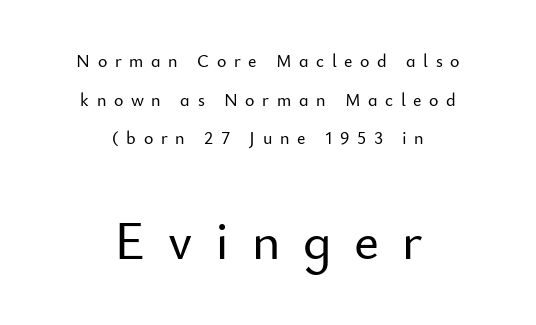
Q: Is the text italic (slanted)? A: No, it is upright.
Q: Is the typeface a serif or a sans-serif typeface? A: Sans-serif.
Q: Is the text underlined? A: No.
Q: How is the paragraph aligned? A: Centered.
Q: Is the spacing between letters normal or unusually wide? A: Unusually wide.
Q: Is the spacing between lines tight, normal or loose? A: Loose.
Q: Which block of text is set in a larger size, the first (top) or the second (bottom)? A: The second (bottom) one.
Q: Width (condensed, normal, or wide)? A: Normal.
Q: Stroke contrast? A: Low.
Q: x-height? A: Small.
Q: Monospaced? A: No.
